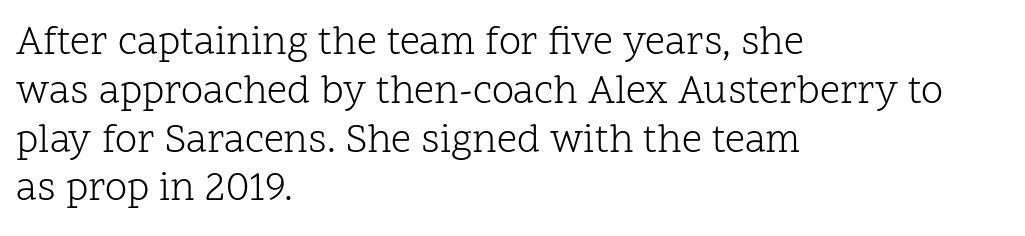
Q: Is the text bold? A: No.
Q: Is the text italic (slanted)? A: No, it is upright.
Q: Is the typeface a serif or a sans-serif typeface? A: Serif.
Q: Is the text underlined? A: No.
Q: How is the paragraph aligned? A: Left-aligned.
Q: Is the spacing between letters normal or unusually wide? A: Normal.
Q: Width (condensed, normal, or wide)? A: Normal.
Q: Stroke contrast? A: Low.
Q: x-height? A: Medium.
Q: Monospaced? A: No.
